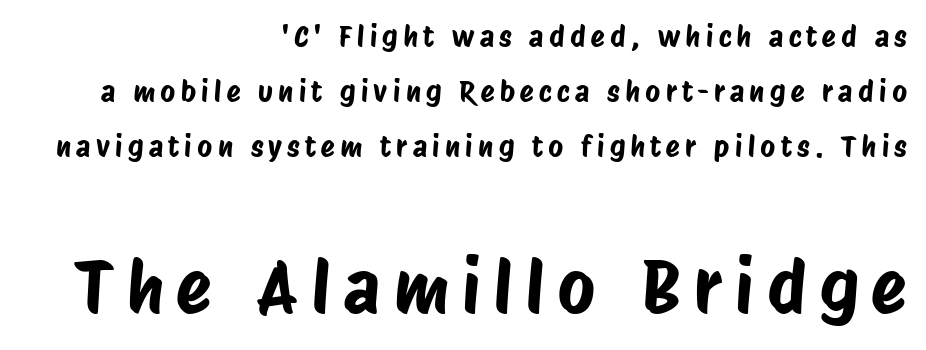
The image shows 73 px condensed sans-serif type; set right-aligned, line spacing 1.89x, not underlined; the second (bottom) block is 2.52x larger; low stroke contrast and a large x-height.
